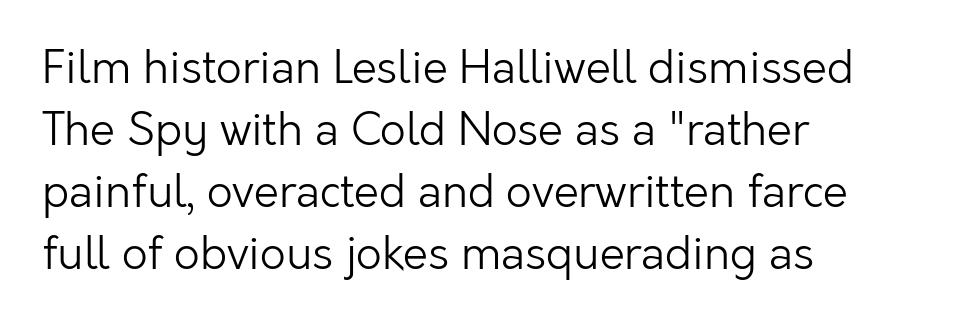
The image shows 45 px light sans-serif type, upright; set left-aligned, normal line spacing (1.38x), normal letter spacing, not underlined; low stroke contrast and a medium x-height.
